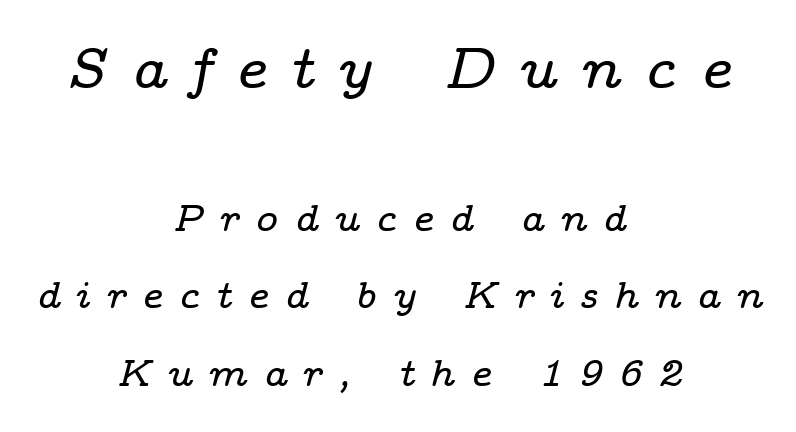
Q: Is the text italic (slanted)? A: Yes, it leans right by about 14 degrees.
Q: Is the typeface a serif or a sans-serif typeface? A: Serif.
Q: Is the text underlined? A: No.
Q: How is the paragraph aligned? A: Centered.
Q: Is the spacing between letters normal or unusually wide? A: Unusually wide.
Q: Is the spacing between lines tight, normal or loose? A: Loose.
Q: Which block of text is set in a larger size, the first (top) or the second (bottom)? A: The first (top) one.
Q: Width (condensed, normal, or wide)? A: Wide.
Q: Stroke contrast? A: Low.
Q: x-height? A: Medium.
Q: Monospaced? A: No.
